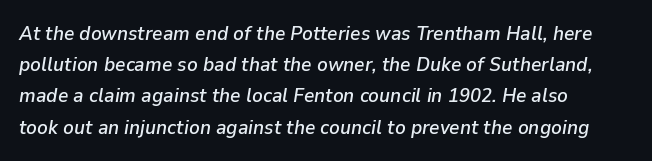
Q: Is the text italic (slanted)? A: Yes, it leans right by about 9 degrees.
Q: Is the text underlined? A: No.
Q: How is the paragraph aligned? A: Left-aligned.
Q: Is the spacing between letters normal or unusually wide? A: Normal.
Q: Is the spacing between lines tight, normal or loose? A: Normal.
